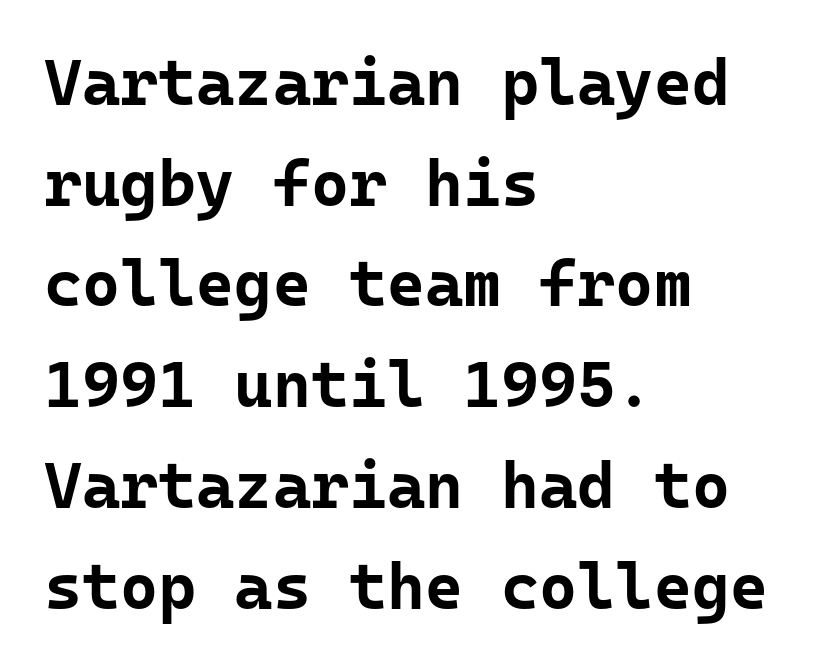
Q: Is the text bold? A: Yes.
Q: Is the text italic (slanted)? A: No, it is upright.
Q: Is the typeface a serif or a sans-serif typeface? A: Sans-serif.
Q: Is the text underlined? A: No.
Q: How is the paragraph aligned? A: Left-aligned.
Q: Is the spacing between letters normal or unusually wide? A: Normal.
Q: Is the spacing between lines tight, normal or loose? A: Normal.
Q: Width (condensed, normal, or wide)? A: Normal.
Q: Stroke contrast? A: Low.
Q: x-height? A: Medium.
Q: Monospaced? A: Yes.
